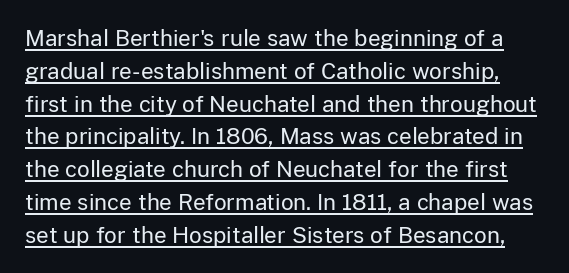
The image shows 22 px text type, upright; set normal line spacing (1.49x), normal letter spacing, underlined.
